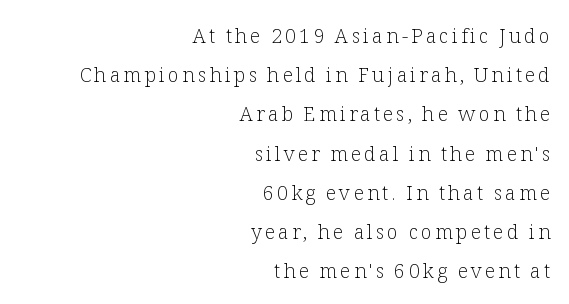
{"italic": "no", "bold": "no", "underline": "no", "align": "right", "line_spacing": "loose", "line_spacing_ratio": 1.96, "glyph_px": 20}
